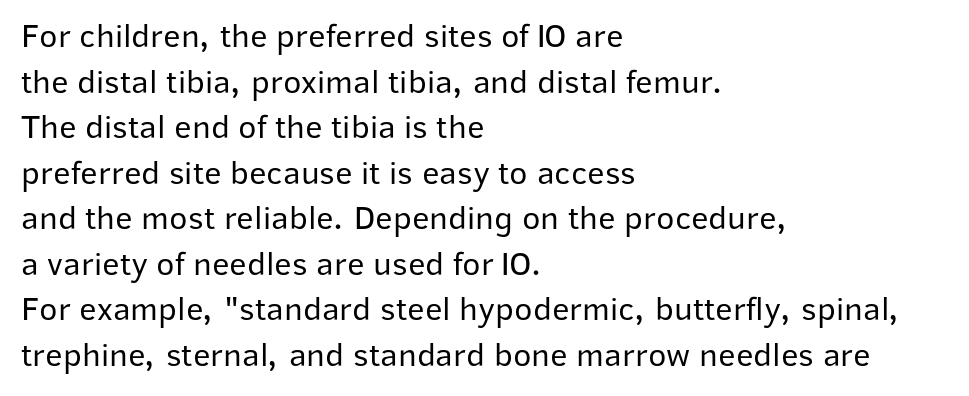
The image shows 34 px regular-weight sans-serif type, upright; set left-aligned, normal line spacing (1.34x), normal letter spacing, not underlined; low stroke contrast and a medium x-height.
